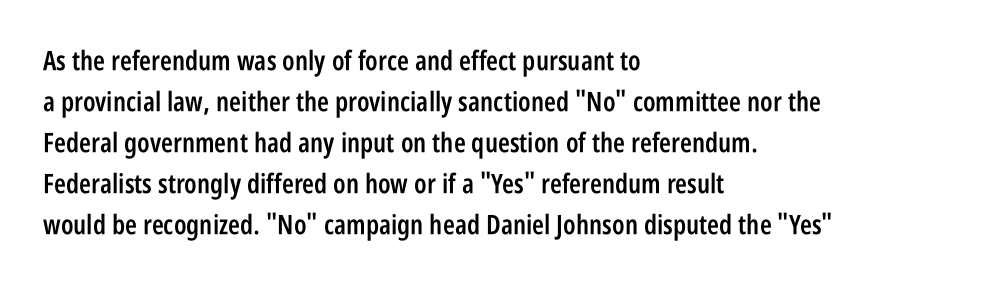
The image shows 27 px text type, upright; set left-aligned, normal line spacing (1.52x), normal letter spacing, not underlined.
